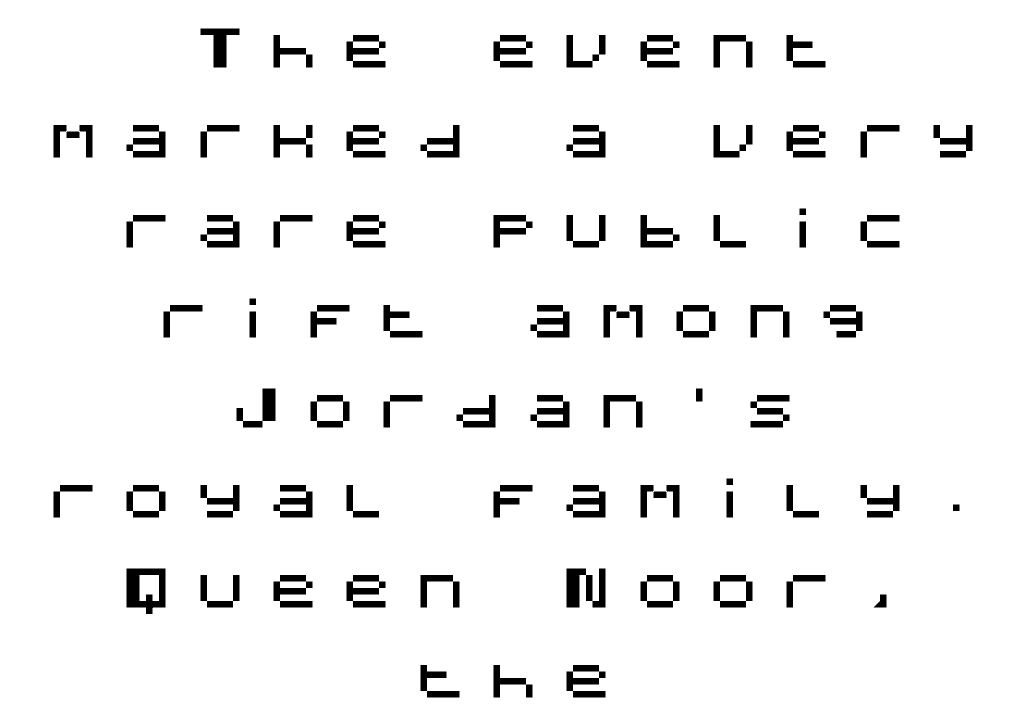
Q: Is the text italic (slanted)? A: No, it is upright.
Q: Is the typeface a serif or a sans-serif typeface? A: Sans-serif.
Q: Is the text underlined? A: No.
Q: How is the paragraph aligned? A: Centered.
Q: Is the spacing between letters normal or unusually wide? A: Unusually wide.
Q: Width (condensed, normal, or wide)? A: Normal.
Q: Stroke contrast? A: Medium.
Q: x-height? A: Large.
